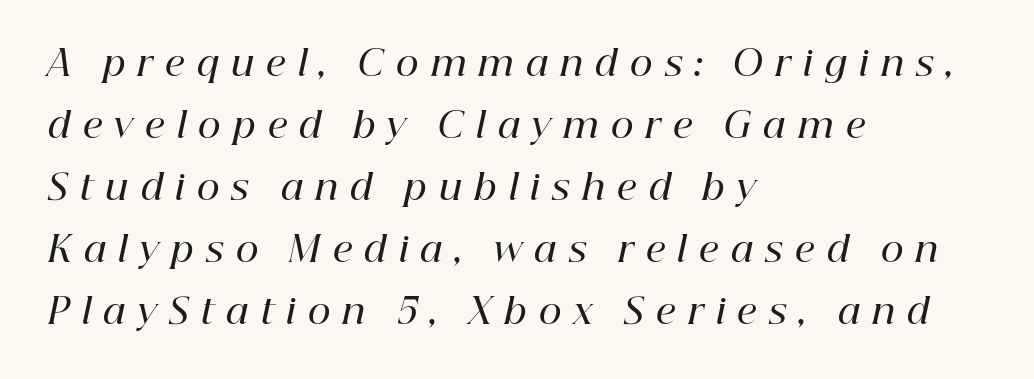
The face used here is rendered with a markedly widened letterfit. Teacher's note: observe the even left margin — that is flush-left alignment. An italicized treatment has been applied to the whole sample. You could not count columns in this text — the font is proportionally spaced.
